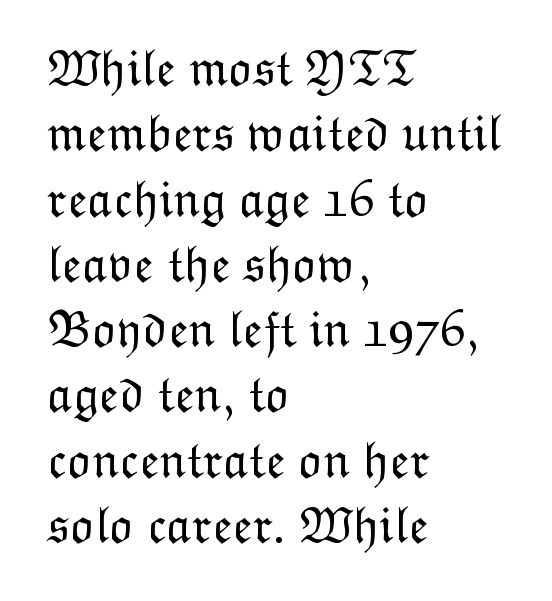
Q: Is the text bold? A: No.
Q: Is the text italic (slanted)? A: No, it is upright.
Q: Is the text underlined? A: No.
Q: How is the paragraph aligned? A: Left-aligned.
Q: Is the spacing between letters normal or unusually wide? A: Normal.
Q: Is the spacing between lines tight, normal or loose? A: Normal.
Q: Width (condensed, normal, or wide)? A: Normal.
Q: Stroke contrast? A: Low.
Q: x-height? A: Medium.
Q: Monospaced? A: No.
